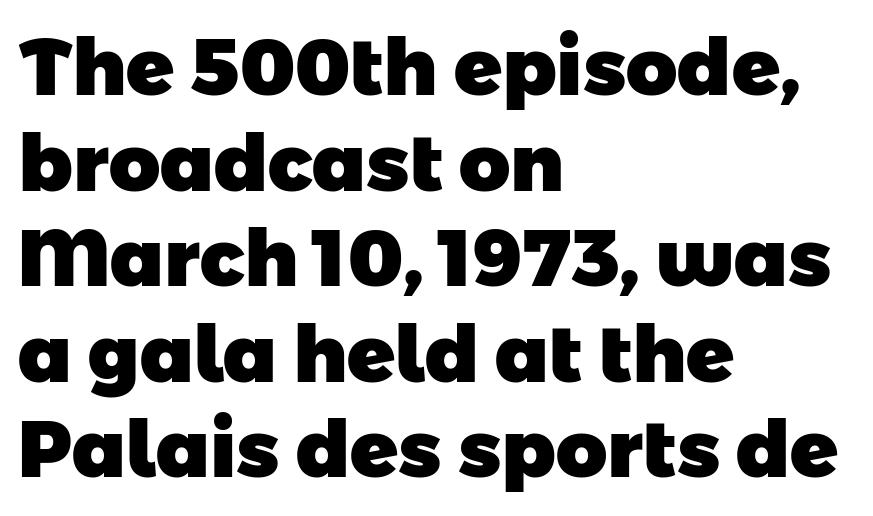
{"serif": "no", "bold": "yes", "weight": "heavy", "width": "normal", "stroke_contrast": "low", "x_height": "medium", "monospaced": "no", "underline": "no", "align": "left", "line_spacing_ratio": 1.21, "letter_spacing": "normal", "letter_spacing_em": 0.0, "glyph_px": 79}
